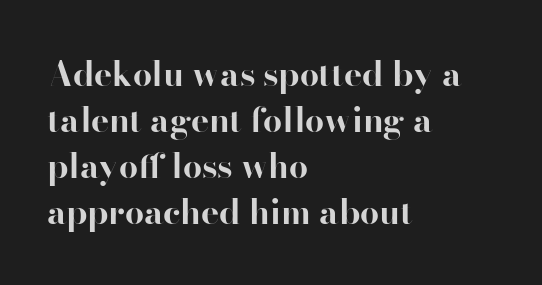
The image shows 34 px bold serif type, upright; set left-aligned, normal line spacing (1.35x), normal letter spacing, not underlined; high stroke contrast and a small x-height.
